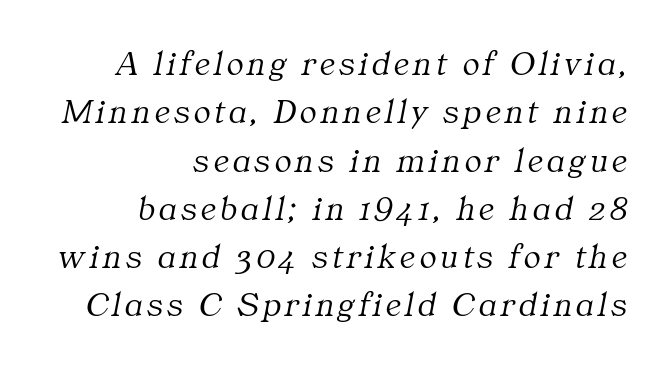
The image shows 35 px light serif type, italic (leaning right); set right-aligned, normal line spacing (1.38x), not underlined; medium stroke contrast and a medium x-height.
